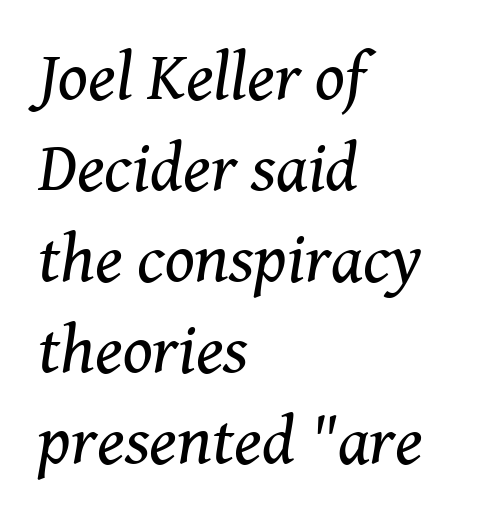
{"serif": "yes", "italic": "yes", "lean": "right", "slant_degrees": 8, "bold": "no", "weight": "regular", "width": "normal", "stroke_contrast": "medium", "x_height": "medium", "monospaced": "no", "underline": "no", "align": "left", "line_spacing": "normal", "line_spacing_ratio": 1.32, "letter_spacing": "normal", "letter_spacing_em": 0.0, "glyph_px": 69}
